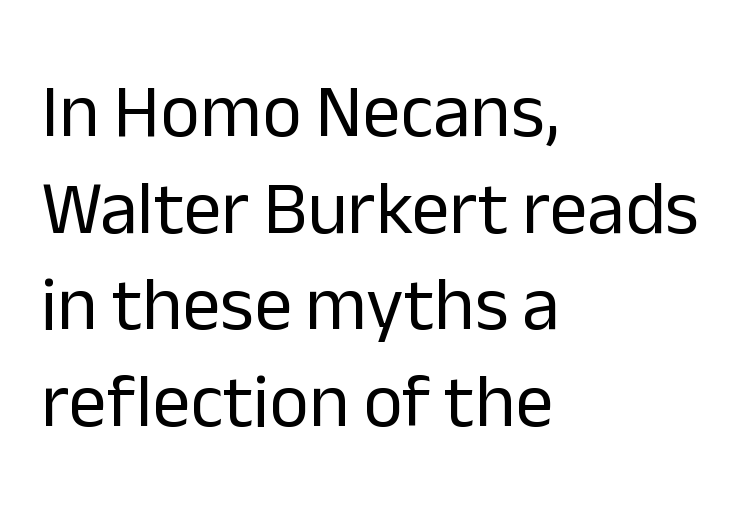
Observe the absence of serifs on each vertical stroke in this sample. The passage shown is typed in a proportional face where columns would drift. A typesetter would call this leading conventional body-copy spacing. This rendering features lettering with no underline. All the whitespace from short lines collects on the right.
